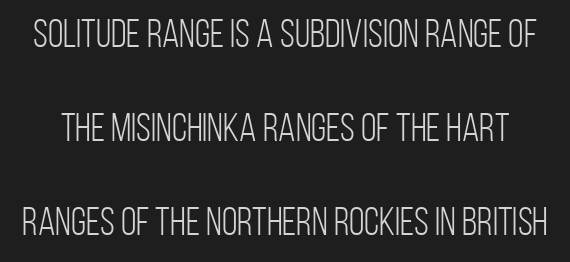
Q: Is the text bold? A: No.
Q: Is the text italic (slanted)? A: No, it is upright.
Q: Is the typeface a serif or a sans-serif typeface? A: Sans-serif.
Q: Is the text underlined? A: No.
Q: Is the spacing between letters normal or unusually wide? A: Normal.
Q: Is the spacing between lines tight, normal or loose? A: Loose.
Q: Width (condensed, normal, or wide)? A: Condensed.
Q: Stroke contrast? A: Low.
Q: x-height? A: Large.
Q: Monospaced? A: No.
